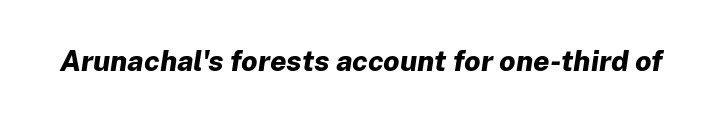
Q: Is the text bold? A: Yes.
Q: Is the text italic (slanted)? A: Yes, it leans right by about 8 degrees.
Q: Is the text underlined? A: No.
Q: Is the spacing between letters normal or unusually wide? A: Normal.
Q: Width (condensed, normal, or wide)? A: Normal.
Q: Stroke contrast? A: Low.
Q: x-height? A: Medium.
Q: Monospaced? A: No.
